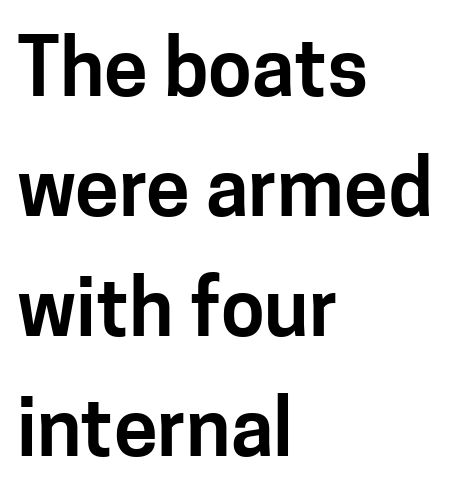
The image shows 79 px sans-serif type, upright; set left-aligned, normal line spacing (1.52x), normal letter spacing, not underlined; low stroke contrast and a medium x-height.
